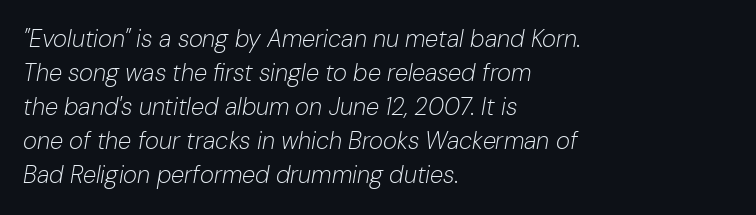
Q: Is the text bold? A: No.
Q: Is the text italic (slanted)? A: Yes, it leans right by about 10 degrees.
Q: Is the text underlined? A: No.
Q: How is the paragraph aligned? A: Left-aligned.
Q: Is the spacing between letters normal or unusually wide? A: Normal.
Q: Is the spacing between lines tight, normal or loose? A: Normal.
